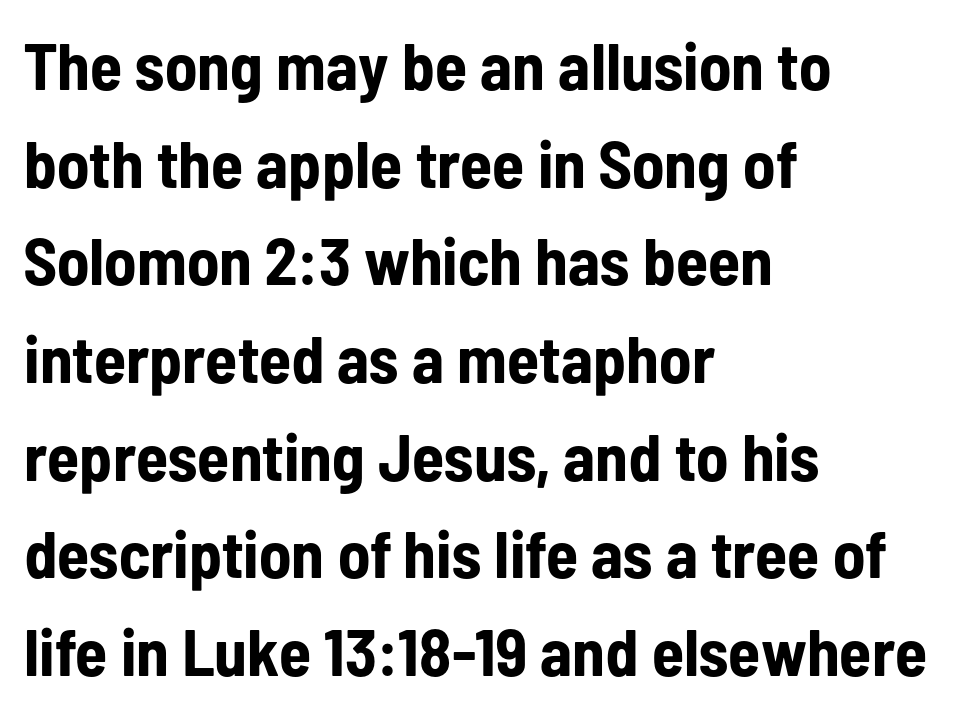
The lines in this sample share a left origin and differ only in where they stop. This is heavy type, rendered in bold. This sample uses plain, unmodified letter spacing. Varying glyph widths throughout — classic text-font behaviour. The vertical gap from one line to the next is medium. The type sits square on the baseline with zero lean.
